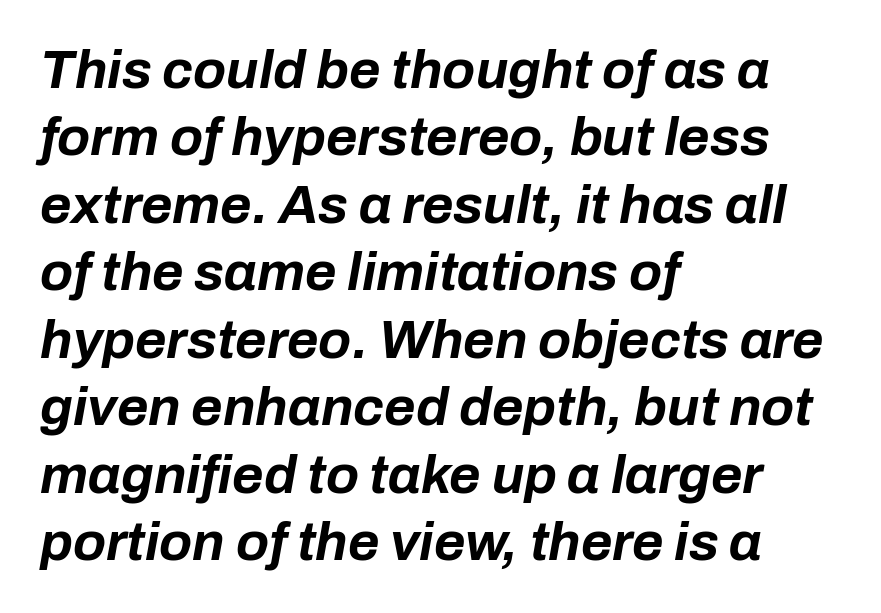
The image shows 54 px bold type, italic (leaning right); set left-aligned, normal line spacing (1.25x), normal letter spacing, not underlined; low stroke contrast and a medium x-height.
